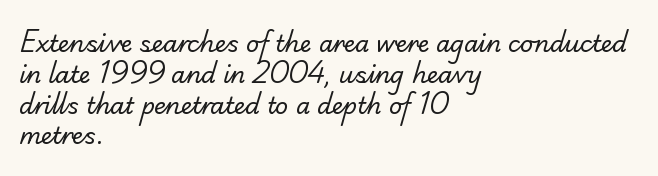
Q: Is the text bold? A: No.
Q: Is the text underlined? A: No.
Q: How is the paragraph aligned? A: Left-aligned.
Q: Is the spacing between letters normal or unusually wide? A: Normal.
Q: Is the spacing between lines tight, normal or loose? A: Normal.
